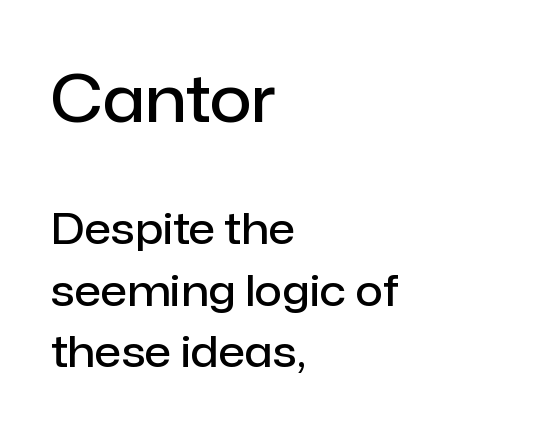
The image shows 65 px semibold sans-serif type, upright; set left-aligned, normal line spacing (1.44x), normal letter spacing, not underlined; the first (top) block is 1.51x larger; low stroke contrast and a medium x-height.
